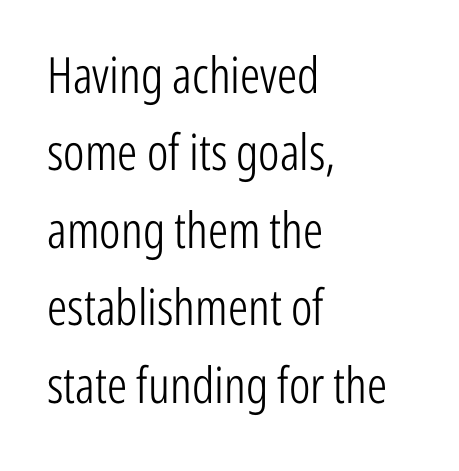
The image shows 50 px light, condensed sans-serif type, upright; set left-aligned, normal line spacing (1.55x), normal letter spacing, not underlined; low stroke contrast and a medium x-height.
